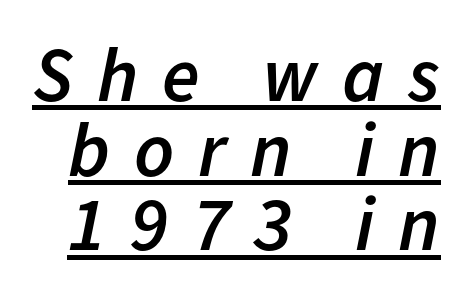
Q: Is the text bold? A: Semi-bold.
Q: Is the text italic (slanted)? A: Yes, it leans right by about 11 degrees.
Q: Is the text underlined? A: Yes.
Q: Is the spacing between letters normal or unusually wide? A: Unusually wide.
Q: Is the spacing between lines tight, normal or loose? A: Tight.
Q: Width (condensed, normal, or wide)? A: Normal.
Q: Stroke contrast? A: Low.
Q: x-height? A: Medium.
Q: Monospaced? A: No.
